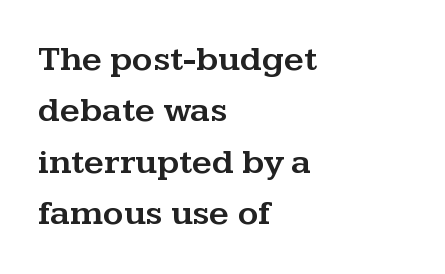
The image shows 35 px wide serif type, upright; set left-aligned, normal line spacing (1.47x), normal letter spacing, not underlined; medium stroke contrast and a medium x-height.
